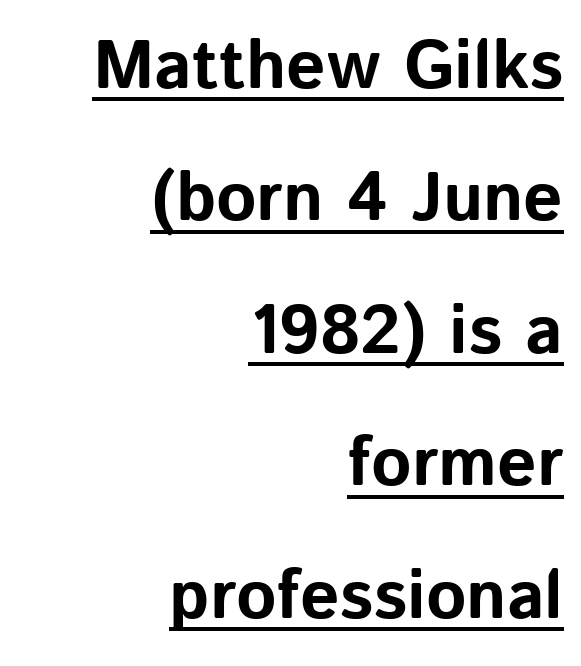
The image shows 69 px bold sans-serif type, upright; set right-aligned, loose line spacing (1.92x), normal letter spacing, underlined; low stroke contrast and a medium x-height.
